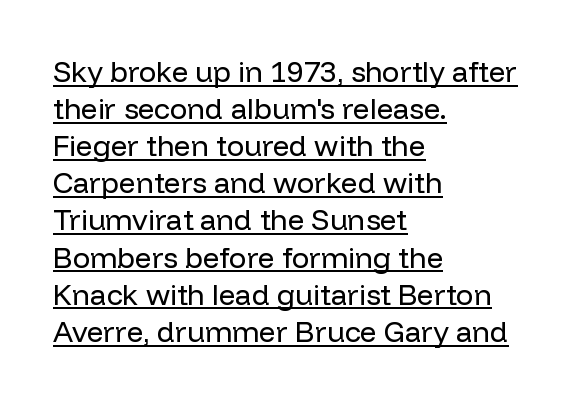
Q: Is the text bold? A: No.
Q: Is the text italic (slanted)? A: No, it is upright.
Q: Is the typeface a serif or a sans-serif typeface? A: Sans-serif.
Q: Is the text underlined? A: Yes.
Q: How is the paragraph aligned? A: Left-aligned.
Q: Is the spacing between letters normal or unusually wide? A: Normal.
Q: Is the spacing between lines tight, normal or loose? A: Normal.
Q: Width (condensed, normal, or wide)? A: Normal.
Q: Stroke contrast? A: Low.
Q: x-height? A: Medium.
Q: Monospaced? A: No.
